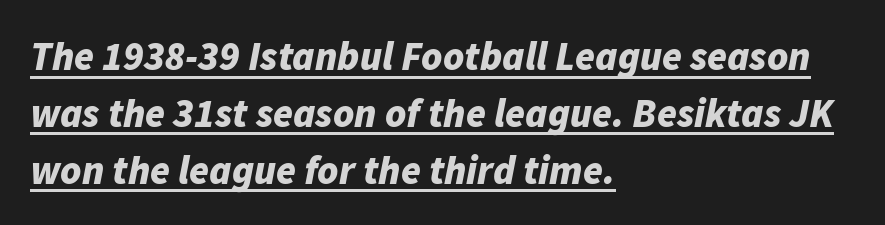
The image shows 40 px bold type, italic (leaning right); set left-aligned, normal line spacing (1.42x), normal letter spacing, underlined; low stroke contrast and a medium x-height.
